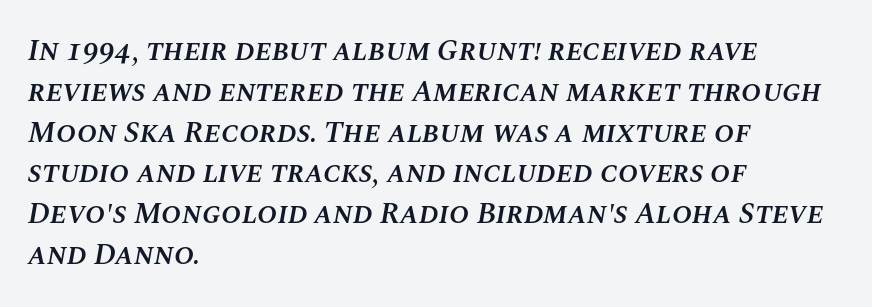
{"italic": "yes", "lean": "right", "slant_degrees": 10, "bold": "semi", "weight": "semibold", "width": "normal", "stroke_contrast": "medium", "x_height": "large", "monospaced": "no", "underline": "no", "align": "left", "line_spacing": "normal", "line_spacing_ratio": 1.36, "letter_spacing": "normal", "letter_spacing_em": 0.0, "glyph_px": 30}
